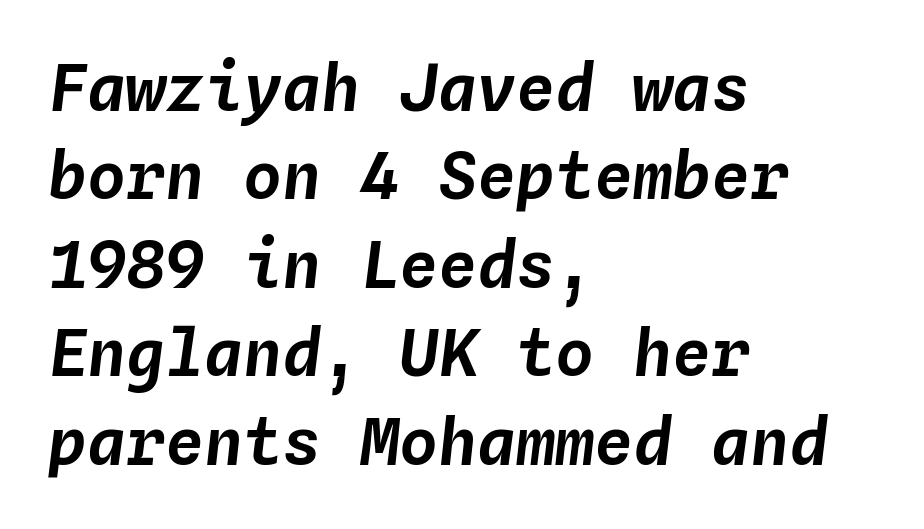
Q: Is the text italic (slanted)? A: Yes, it leans right by about 4 degrees.
Q: Is the text underlined? A: No.
Q: How is the paragraph aligned? A: Left-aligned.
Q: Is the spacing between letters normal or unusually wide? A: Normal.
Q: Is the spacing between lines tight, normal or loose? A: Normal.
Q: Width (condensed, normal, or wide)? A: Normal.
Q: Stroke contrast? A: Low.
Q: x-height? A: Medium.
Q: Monospaced? A: Yes.
